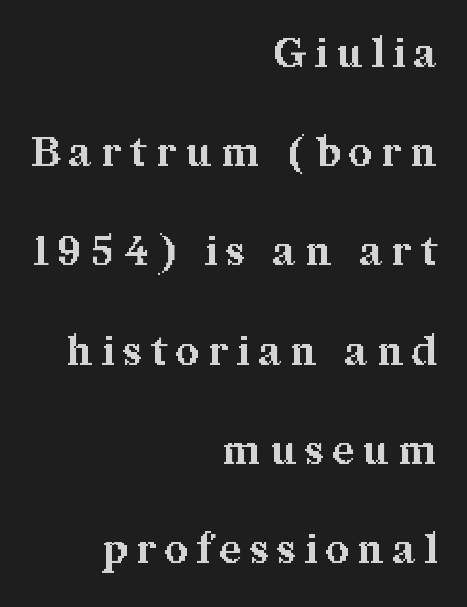
Words appear elongated and porous because spacing is wide. No word sits above an underline. A great deal of white space separates one row of letters from the next. Where is the straight margin? On the right.
